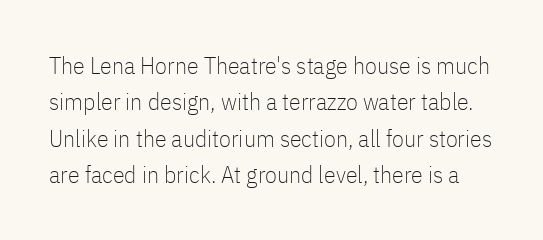
Q: Is the text bold? A: No.
Q: Is the text italic (slanted)? A: No, it is upright.
Q: Is the text underlined? A: No.
Q: Is the spacing between letters normal or unusually wide? A: Normal.
Q: Is the spacing between lines tight, normal or loose? A: Normal.
